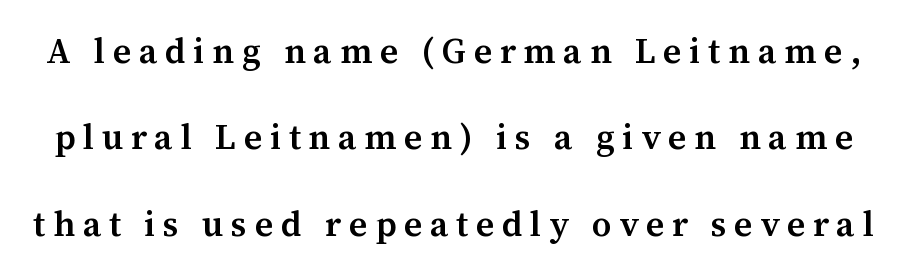
The face used here is rendered with a markedly widened letterfit. Proportional: the letters do not fall into vertical columns. The passage shown is typeset with a serif family. The strip under each line holds only bare page. Regarding leading, the lines here are spaced well apart. Students, this is semibold: more ink than regular, less than bold.
